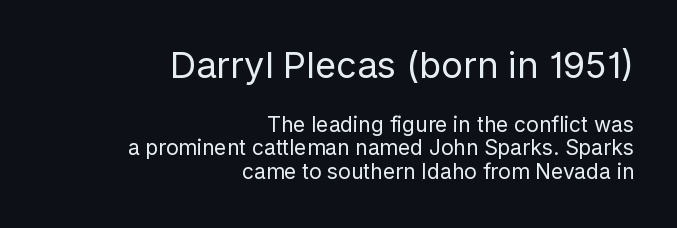
Designer's note — italics off, roman on. The first block has been scaled up relative to the second. The space between consecutive lines is stingy. All the whitespace from short lines collects on the left.
